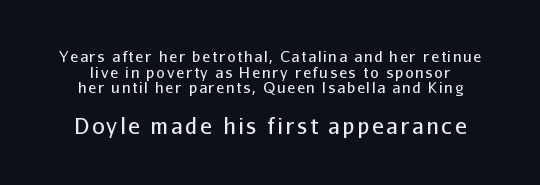
Q: Is the text bold? A: No.
Q: Is the text italic (slanted)? A: No, it is upright.
Q: Is the text underlined? A: No.
Q: Is the spacing between lines tight, normal or loose? A: Tight.
Q: Which block of text is set in a larger size, the first (top) or the second (bottom)? A: The second (bottom) one.
